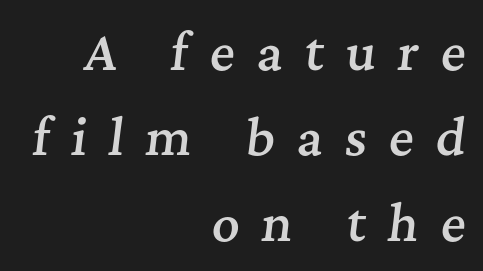
The image shows 48 px semibold serif type, italic (leaning right); set right-aligned, line spacing 1.78x, unusually wide letter spacing (+0.45 em), not underlined; medium stroke contrast and a medium x-height.
